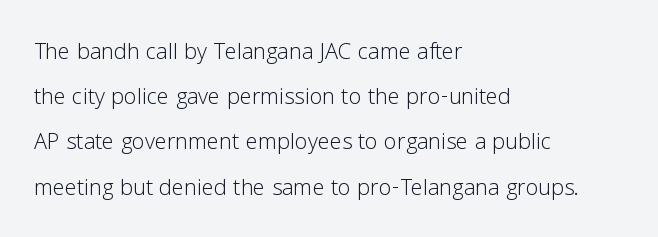
The image shows 29 px light sans-serif type, upright; set left-aligned, normal line spacing (1.56x), normal letter spacing, not underlined; low stroke contrast and a medium x-height.
